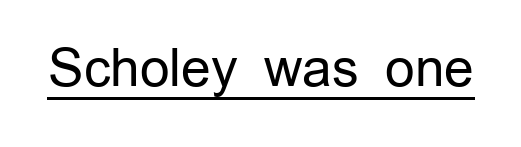
Q: Is the text bold? A: No.
Q: Is the text italic (slanted)? A: No, it is upright.
Q: Is the typeface a serif or a sans-serif typeface? A: Sans-serif.
Q: Is the text underlined? A: Yes.
Q: Is the spacing between letters normal or unusually wide? A: Normal.
Q: Width (condensed, normal, or wide)? A: Normal.
Q: Stroke contrast? A: Low.
Q: x-height? A: Medium.
Q: Monospaced? A: No.
